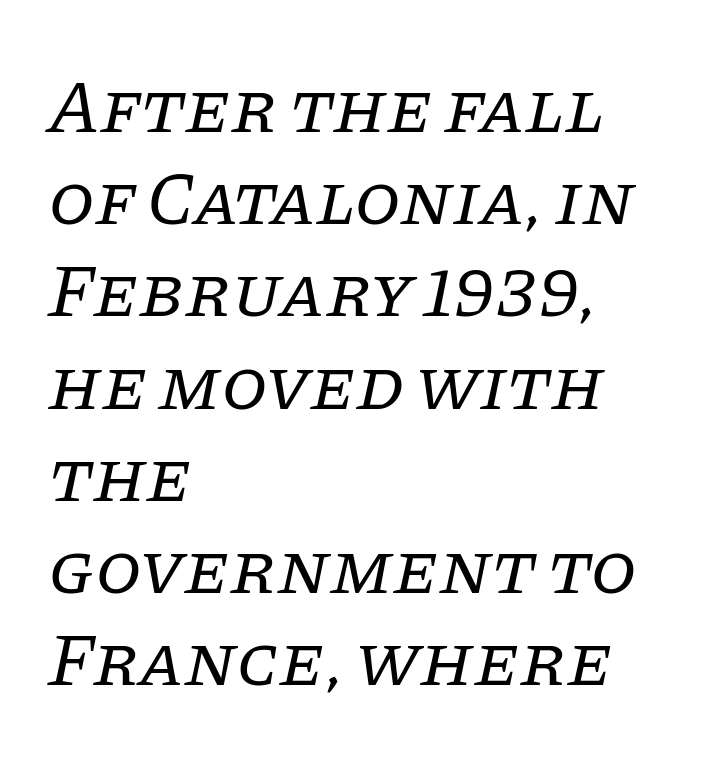
The image shows 75 px regular-weight serif type, italic (leaning right); set left-aligned, line spacing 1.23x, normal letter spacing, not underlined; low stroke contrast and a large x-height.
